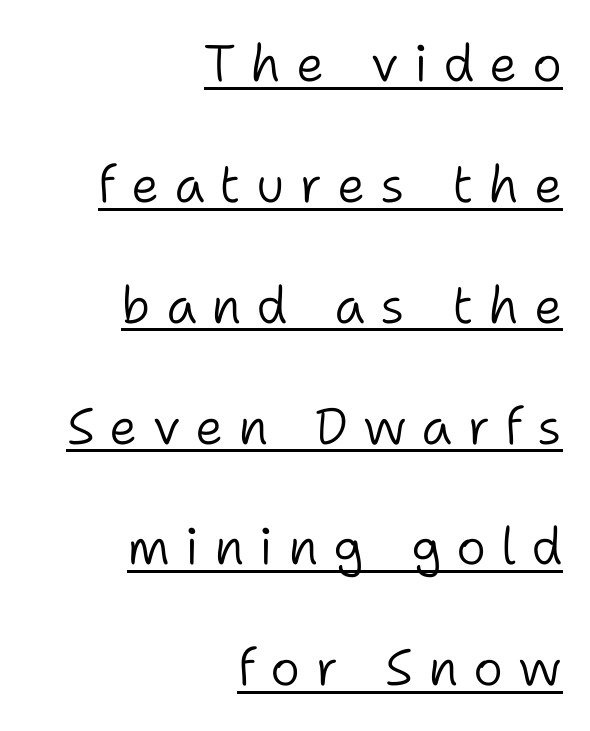
{"serif": "no", "italic": "no", "bold": "no", "weight": "light", "width": "normal", "stroke_contrast": "low", "x_height": "medium", "monospaced": "no", "underline": "yes", "align": "right", "line_spacing": "loose", "line_spacing_ratio": 2.37, "letter_spacing": "wide", "letter_spacing_em": 0.29, "glyph_px": 51}
